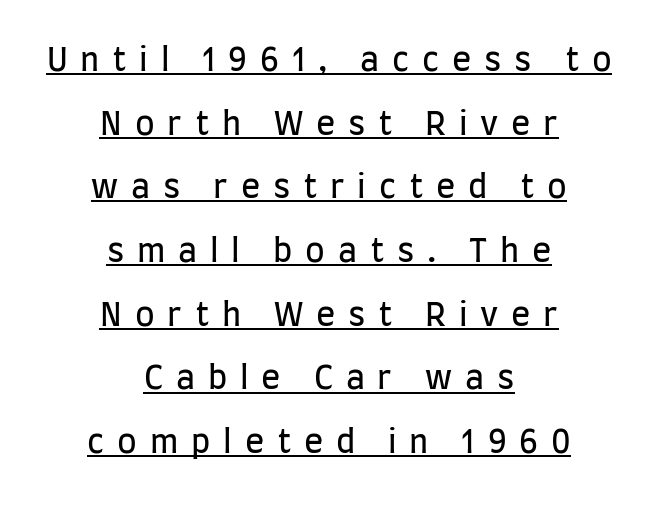
Q: Is the text bold? A: No.
Q: Is the text italic (slanted)? A: No, it is upright.
Q: Is the typeface a serif or a sans-serif typeface? A: Sans-serif.
Q: Is the text underlined? A: Yes.
Q: How is the paragraph aligned? A: Centered.
Q: Is the spacing between letters normal or unusually wide? A: Unusually wide.
Q: Is the spacing between lines tight, normal or loose? A: Loose.
Q: Width (condensed, normal, or wide)? A: Condensed.
Q: Stroke contrast? A: Low.
Q: x-height? A: Large.
Q: Monospaced? A: No.
